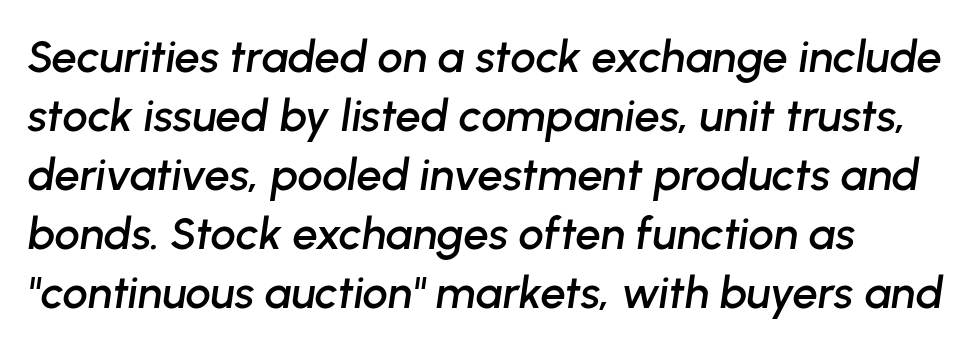
The image shows 45 px text type, italic (leaning right); set normal line spacing (1.31x), normal letter spacing, not underlined; low stroke contrast and a medium x-height.
